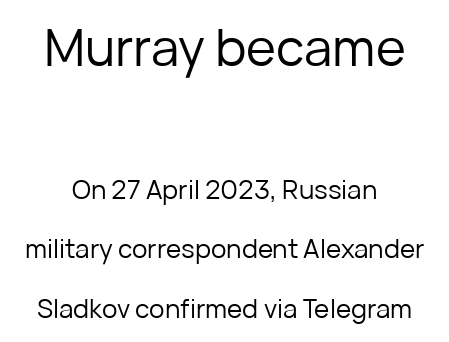
{"serif": "no", "italic": "no", "bold": "no", "weight": "regular", "width": "normal", "stroke_contrast": "low", "x_height": "medium", "monospaced": "no", "underline": "no", "align": "center", "line_spacing": "loose", "line_spacing_ratio": 2.28, "letter_spacing": "normal", "letter_spacing_em": 0.0, "larger_block": "first", "size_ratio": 1.96, "glyph_px": 51}
